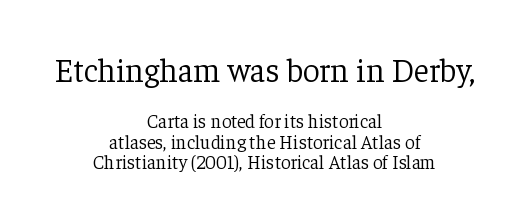
Q: Is the text bold? A: No.
Q: Is the text italic (slanted)? A: No, it is upright.
Q: Is the typeface a serif or a sans-serif typeface? A: Serif.
Q: Is the text underlined? A: No.
Q: How is the paragraph aligned? A: Centered.
Q: Is the spacing between letters normal or unusually wide? A: Normal.
Q: Is the spacing between lines tight, normal or loose? A: Tight.
Q: Which block of text is set in a larger size, the first (top) or the second (bottom)? A: The first (top) one.
Q: Width (condensed, normal, or wide)? A: Normal.
Q: Stroke contrast? A: Low.
Q: x-height? A: Medium.
Q: Monospaced? A: No.
